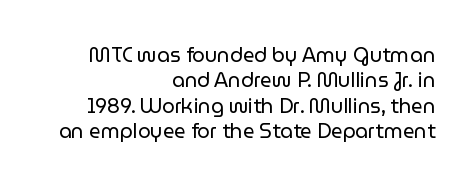
{"italic": "no", "bold": "no", "underline": "no", "align": "right", "line_spacing": "normal", "line_spacing_ratio": 1.27, "letter_spacing": "normal", "letter_spacing_em": 0.0, "glyph_px": 20}
